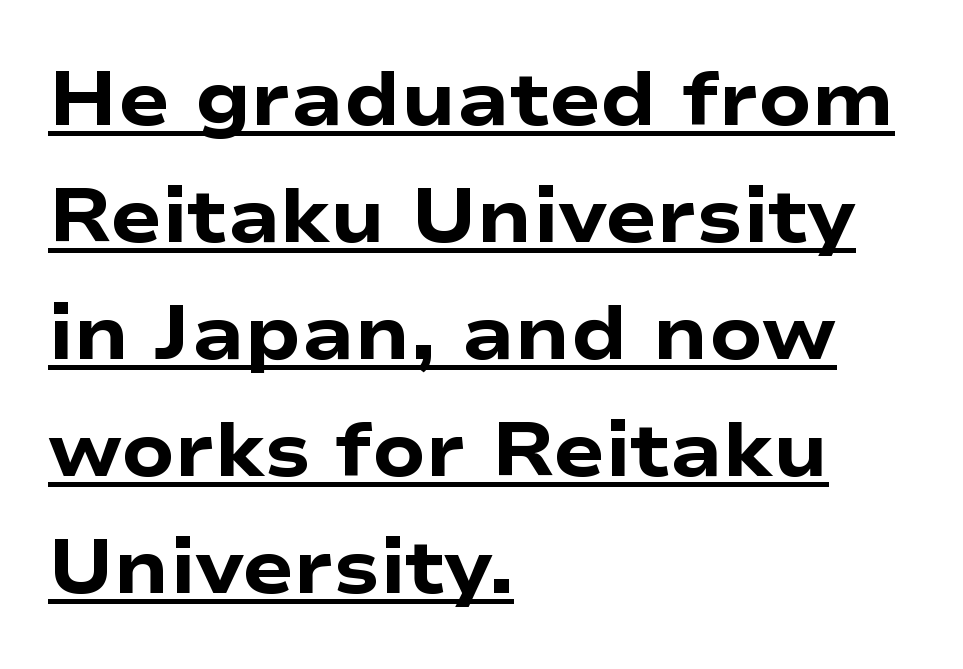
The image shows 76 px heavy, wide sans-serif type, upright; set left-aligned, normal line spacing (1.54x), normal letter spacing, underlined; low stroke contrast and a medium x-height.
